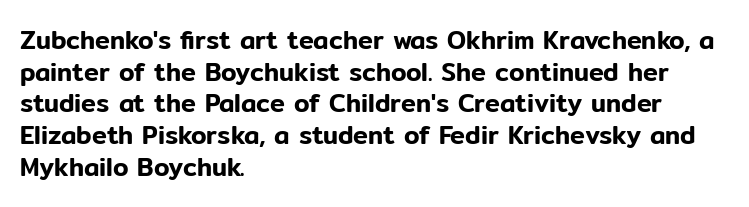
{"italic": "no", "underline": "no", "align": "left", "line_spacing": "normal", "line_spacing_ratio": 1.27, "letter_spacing": "normal", "letter_spacing_em": 0.0, "glyph_px": 25}
